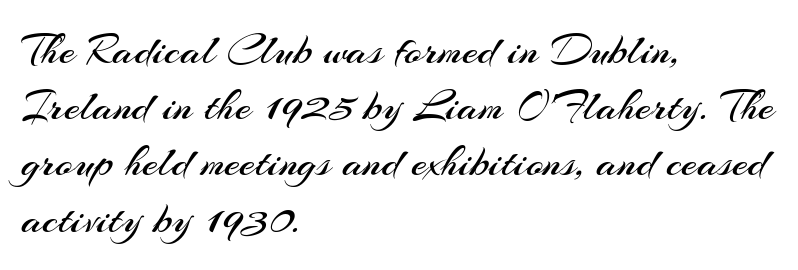
Q: Is the text bold? A: No.
Q: Is the text italic (slanted)? A: Yes.
Q: Is the typeface a serif or a sans-serif typeface? A: Sans-serif.
Q: Is the text underlined? A: No.
Q: How is the paragraph aligned? A: Left-aligned.
Q: Is the spacing between letters normal or unusually wide? A: Normal.
Q: Is the spacing between lines tight, normal or loose? A: Normal.
Q: Width (condensed, normal, or wide)? A: Normal.
Q: Stroke contrast? A: Medium.
Q: x-height? A: Small.
Q: Monospaced? A: No.
